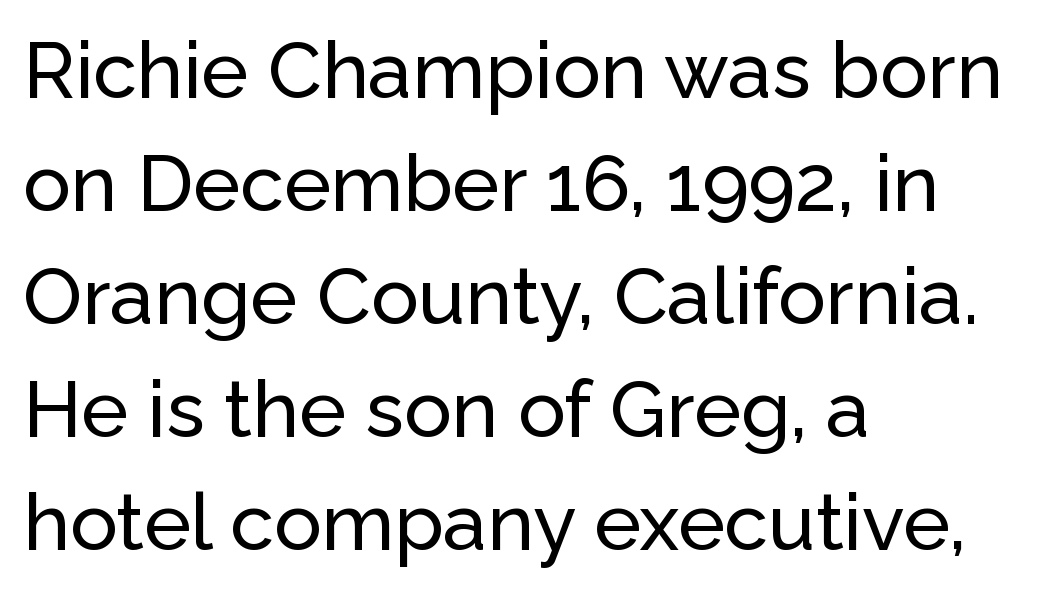
{"serif": "no", "italic": "no", "width": "normal", "stroke_contrast": "low", "x_height": "medium", "monospaced": "no", "underline": "no", "align": "left", "line_spacing": "normal", "line_spacing_ratio": 1.43, "letter_spacing": "normal", "letter_spacing_em": 0.0, "glyph_px": 79}
